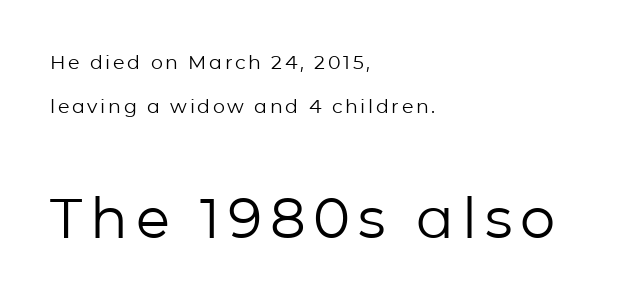
Each stroke keeps to a modest, everyday thickness or less. Does the lettering tilt? It doesn't — this is upright. A classic flush-left, rag-right setting is used for this passage. The face used here is proportionally spaced, like ordinary book or web type. Stroke terminals: plain, sans-serif.
